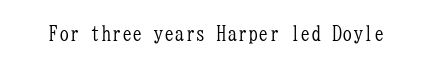
{"italic": "no", "bold": "no", "underline": "no", "letter_spacing": "normal", "letter_spacing_em": 0.0, "glyph_px": 21}
